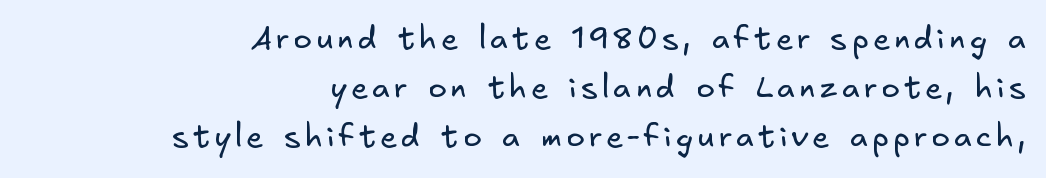
{"serif": "no", "bold": "no", "weight": "regular", "width": "normal", "stroke_contrast": "low", "x_height": "small", "underline": "no", "align": "right", "line_spacing": "normal", "line_spacing_ratio": 1.58, "glyph_px": 31}
